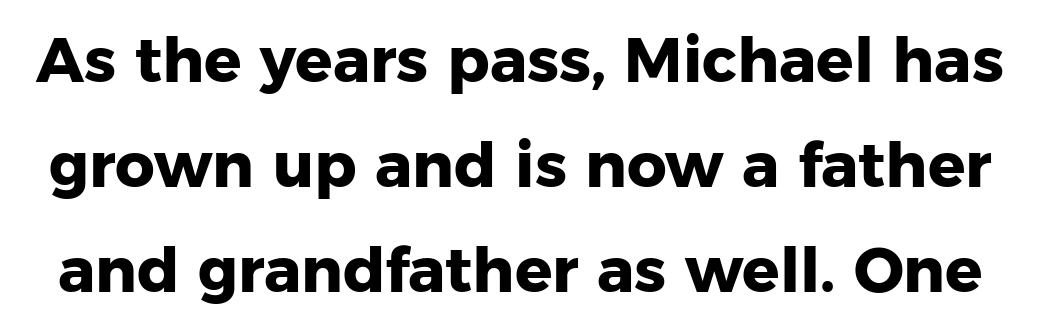
{"serif": "no", "italic": "no", "bold": "yes", "weight": "heavy", "width": "normal", "stroke_contrast": "low", "x_height": "medium", "monospaced": "no", "underline": "no", "line_spacing": "normal", "line_spacing_ratio": 1.69, "letter_spacing": "normal", "letter_spacing_em": 0.0, "glyph_px": 62}
